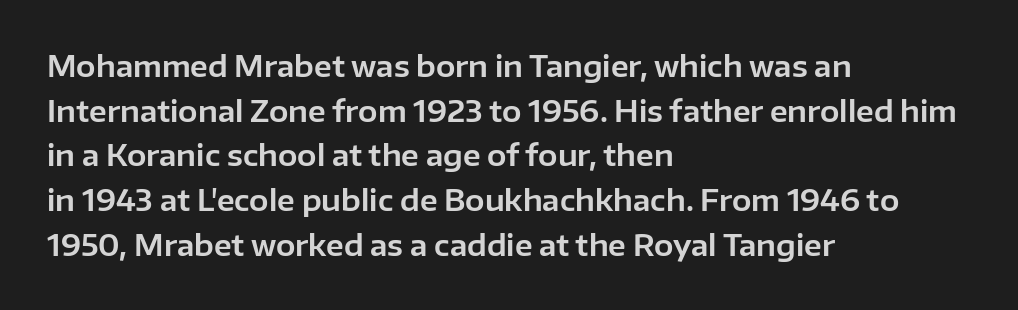
Q: Is the text italic (slanted)? A: No, it is upright.
Q: Is the typeface a serif or a sans-serif typeface? A: Sans-serif.
Q: Is the text underlined? A: No.
Q: How is the paragraph aligned? A: Left-aligned.
Q: Is the spacing between letters normal or unusually wide? A: Normal.
Q: Is the spacing between lines tight, normal or loose? A: Normal.
Q: Width (condensed, normal, or wide)? A: Normal.
Q: Stroke contrast? A: Low.
Q: x-height? A: Medium.
Q: Monospaced? A: No.
